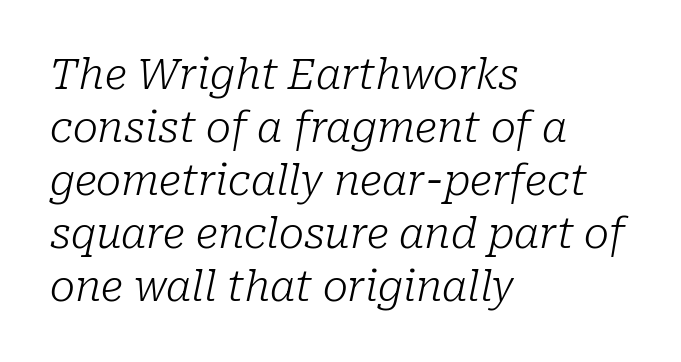
{"serif": "yes", "italic": "yes", "lean": "right", "slant_degrees": 10, "bold": "no", "weight": "light", "width": "normal", "stroke_contrast": "low", "x_height": "medium", "monospaced": "no", "underline": "no", "align": "left", "line_spacing": "normal", "line_spacing_ratio": 1.26, "letter_spacing": "normal", "letter_spacing_em": 0.0, "glyph_px": 42}
